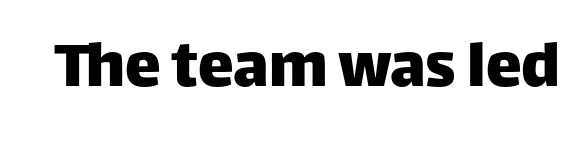
Descender tails drop into unmarked territory. Font category for this specimen: sans-serif. How are the letters spaced? Ordinarily, with no added tracking. This sample has the flowing, uneven cadence of proportional lettering. When letters stand straight like this, we call the style roman or upright.
